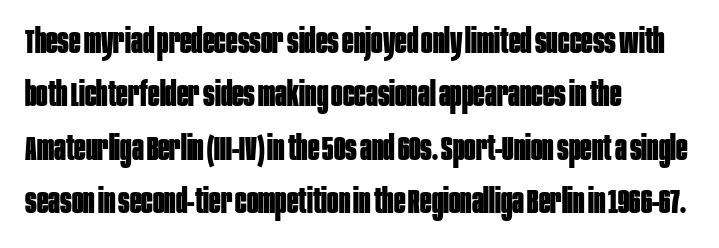
The rendering keeps characters at their native spacing. Left-aligned paragraph, ragged on the right. Do the characters align in a grid? No, the font is proportional. Rows of type keep a routine distance in the vertical direction.
